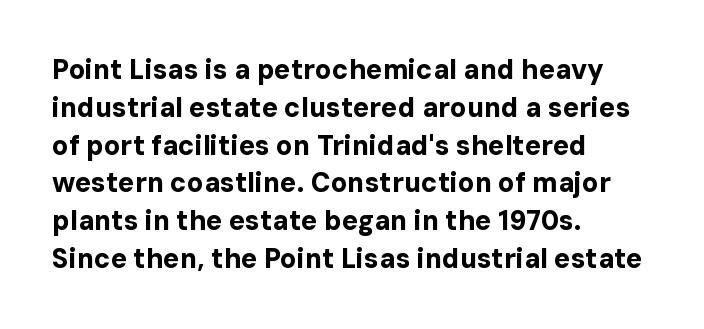
{"italic": "no", "bold": "yes", "underline": "no", "align": "left", "line_spacing": "normal", "line_spacing_ratio": 1.4, "letter_spacing": "normal", "letter_spacing_em": 0.0, "glyph_px": 27}
